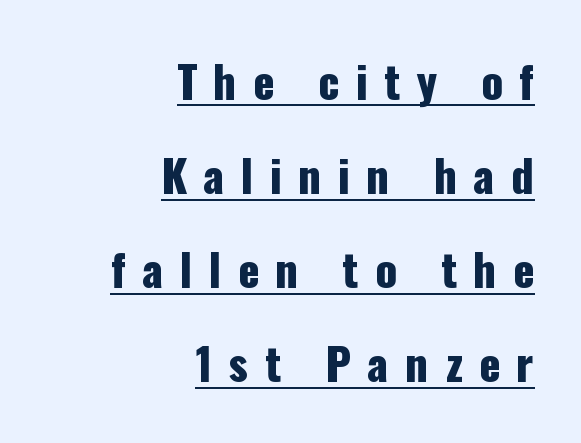
The image shows 44 px condensed sans-serif type, upright; set right-aligned, loose line spacing (2.14x), unusually wide letter spacing (+0.37 em), underlined; low stroke contrast and a medium x-height.
